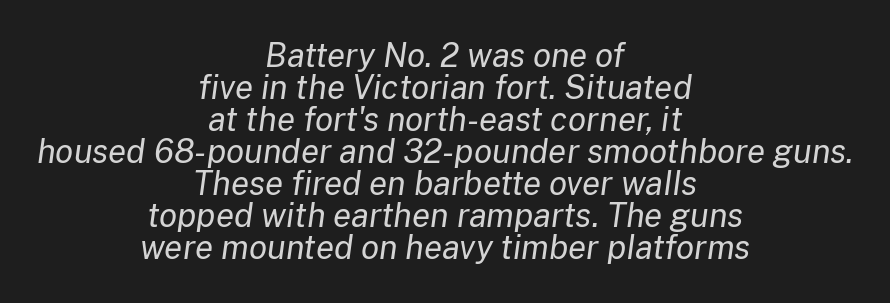
{"italic": "yes", "lean": "right", "slant_degrees": 8, "bold": "no", "weight": "regular", "width": "normal", "stroke_contrast": "low", "x_height": "medium", "monospaced": "no", "underline": "no", "align": "center", "line_spacing": "tight", "line_spacing_ratio": 0.97, "letter_spacing": "normal", "letter_spacing_em": 0.0, "glyph_px": 33}
